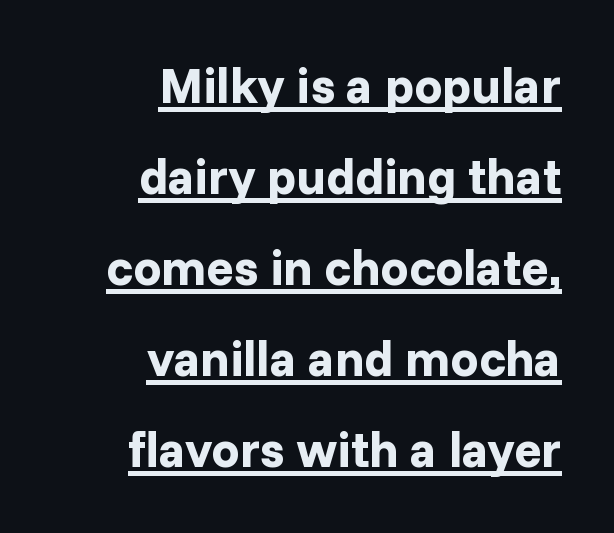
Is there any slant? The stems are plumb. The lettering is marked with a stroke running underneath it. Every letter is thick-stroked: bold, no question. The rag falls on the left side of this text block. Character widths vary here, with narrow letters taking less room than wide ones. What stands out about the letter spacing? Nothing — it is the standard amount.
